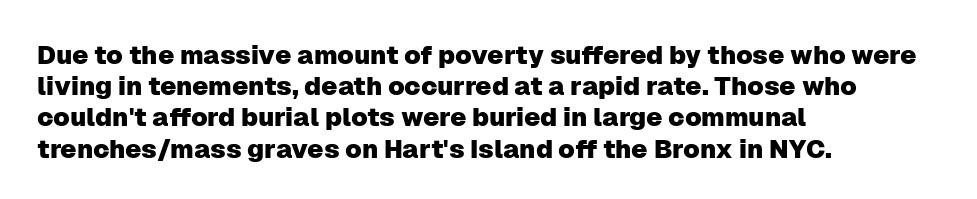
The image shows 26 px text type, upright; set left-aligned, line spacing 1.2x, normal letter spacing, not underlined.
